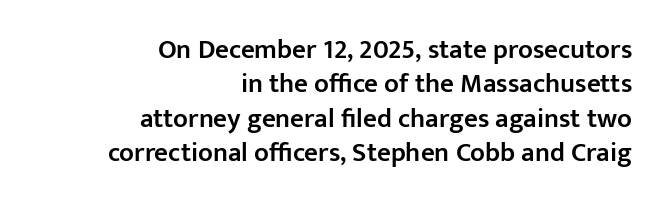
{"italic": "no", "bold": "semi", "underline": "no", "align": "right", "line_spacing": "normal", "line_spacing_ratio": 1.27, "letter_spacing": "normal", "letter_spacing_em": 0.0, "glyph_px": 27}
